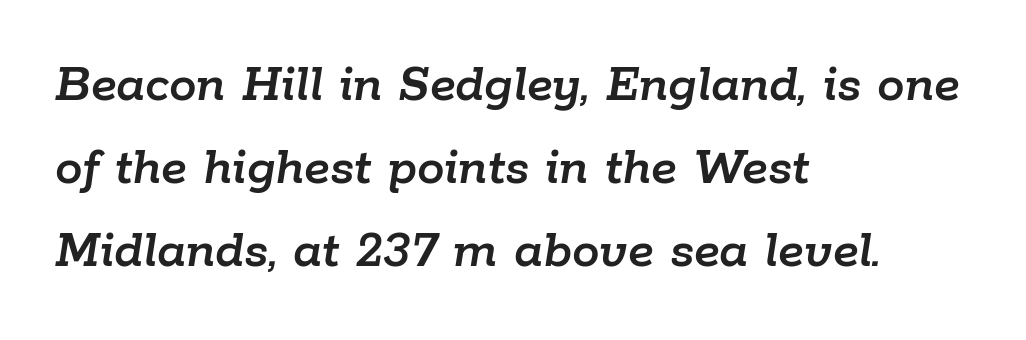
{"italic": "yes", "lean": "right", "slant_degrees": 9, "width": "normal", "stroke_contrast": "low", "x_height": "medium", "monospaced": "no", "underline": "no", "align": "left", "line_spacing": "normal", "line_spacing_ratio": 1.51, "letter_spacing": "normal", "letter_spacing_em": 0.0, "glyph_px": 55}
